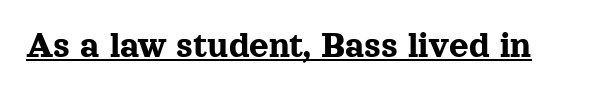
{"serif": "yes", "italic": "no", "width": "normal", "x_height": "medium", "monospaced": "no", "underline": "yes", "letter_spacing": "normal", "letter_spacing_em": 0.0, "glyph_px": 38}
